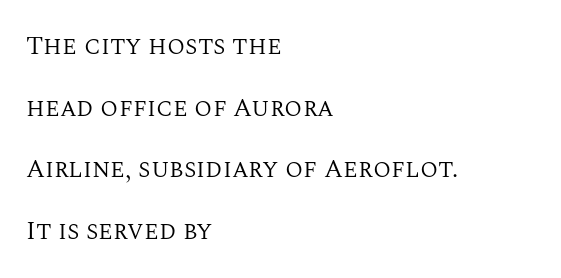
{"italic": "no", "bold": "no", "underline": "no", "align": "left", "line_spacing": "loose", "line_spacing_ratio": 2.37, "letter_spacing": "normal", "letter_spacing_em": 0.0, "glyph_px": 26}
